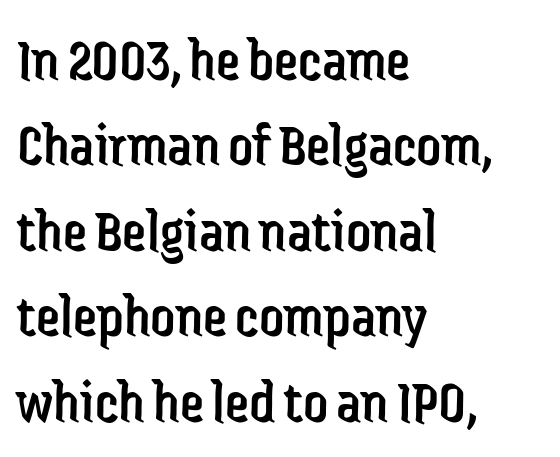
A clean baseline with only descenders dipping below it. The lettering stays uniformly vertical, giving the passage a roman look. Compared with typical body copy, the letter spacing here is the same. Weight: not bold — regular or lighter. Whoever set this chose a conventional vertical rhythm.
